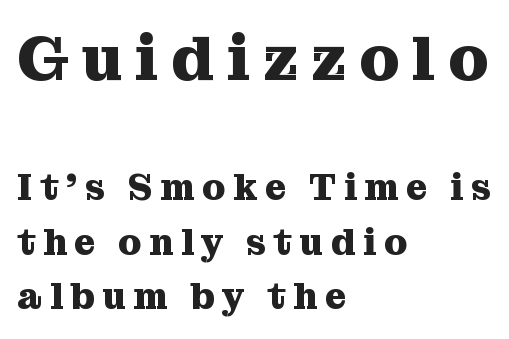
The image shows 64 px heavy serif type, upright; set left-aligned, normal line spacing (1.48x), unusually wide letter spacing (+0.2 em), not underlined; the first (top) block is 1.73x larger; medium stroke contrast and a medium x-height.
